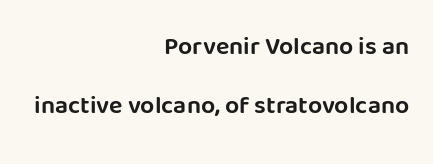
{"italic": "no", "underline": "no", "align": "right", "line_spacing": "loose", "line_spacing_ratio": 2.35, "letter_spacing": "normal", "letter_spacing_em": 0.0, "glyph_px": 25}
